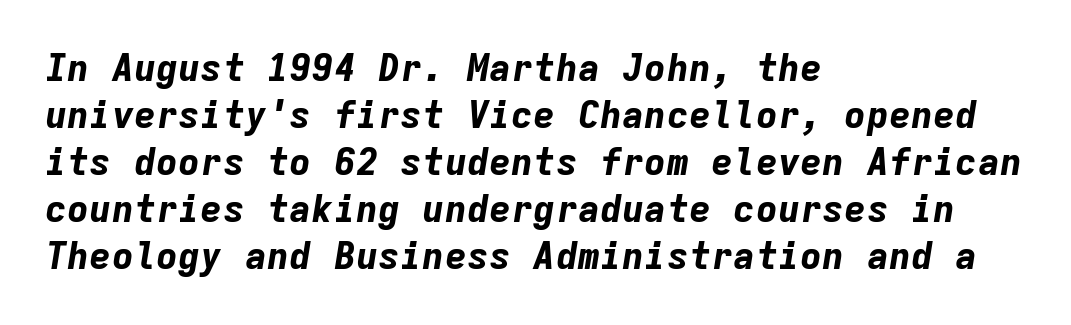
The image shows 37 px bold type, italic (leaning right), monospaced; set left-aligned, normal line spacing (1.27x), normal letter spacing, not underlined; low stroke contrast and a medium x-height.
